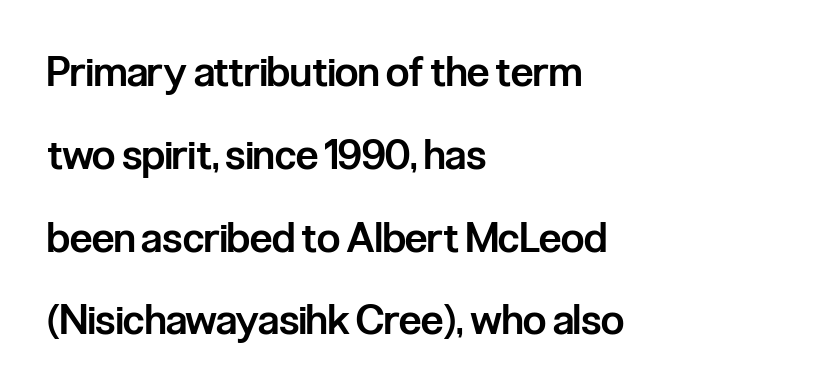
Clear beneath every line of the passage. Line spacing here is loose. Students, note that the glyphs here touch the page at normal intervals. Vertical strokes here are truly vertical. Unlike a traditional serif, this face leaves its strokes unadorned. Where is the straight margin? On the left.
